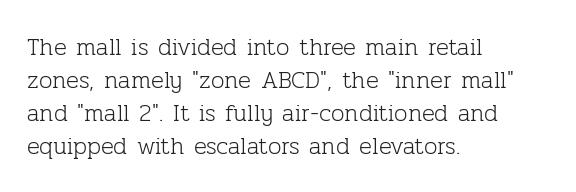
Q: Is the text bold? A: No.
Q: Is the text italic (slanted)? A: No, it is upright.
Q: Is the text underlined? A: No.
Q: How is the paragraph aligned? A: Left-aligned.
Q: Is the spacing between letters normal or unusually wide? A: Normal.
Q: Is the spacing between lines tight, normal or loose? A: Normal.
